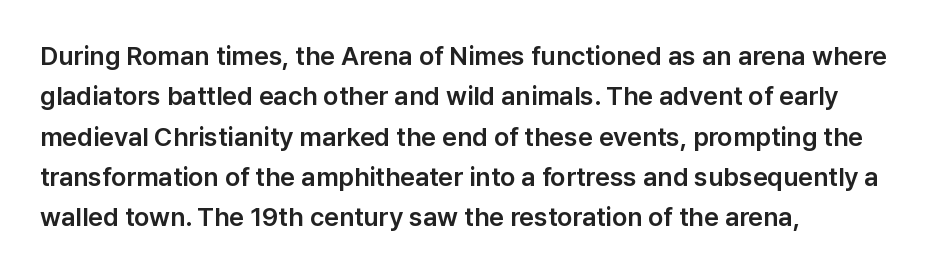
{"italic": "no", "underline": "no", "align": "left", "line_spacing": "normal", "line_spacing_ratio": 1.55, "letter_spacing": "normal", "letter_spacing_em": 0.0, "glyph_px": 26}
